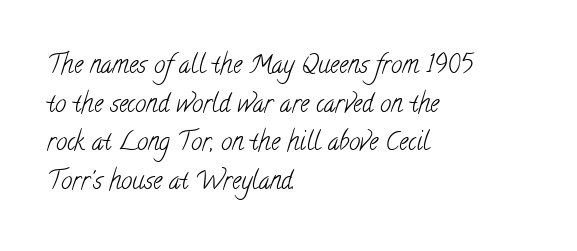
The image shows 25 px text type; set left-aligned, normal line spacing (1.55x), normal letter spacing, not underlined.
